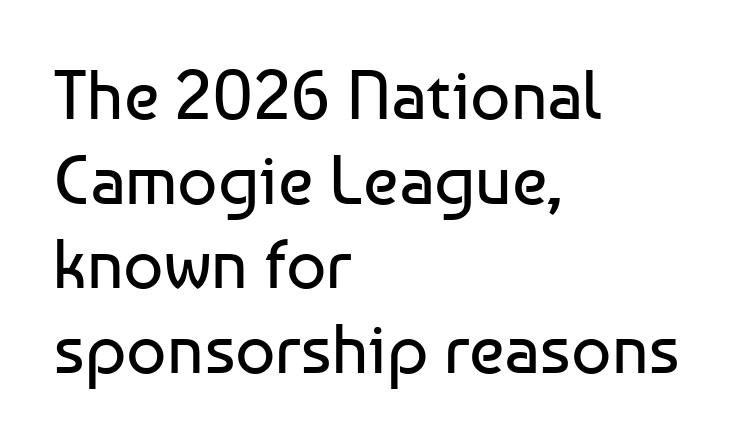
The image shows 70 px regular-weight sans-serif type, upright; set left-aligned, line spacing 1.21x, normal letter spacing, not underlined; low stroke contrast and a medium x-height.
